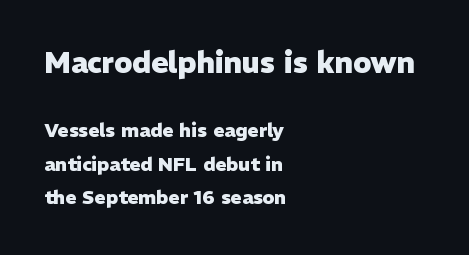
Q: Is the text bold? A: Yes.
Q: Is the text italic (slanted)? A: No, it is upright.
Q: Is the typeface a serif or a sans-serif typeface? A: Sans-serif.
Q: Is the text underlined? A: No.
Q: How is the paragraph aligned? A: Left-aligned.
Q: Is the spacing between letters normal or unusually wide? A: Normal.
Q: Which block of text is set in a larger size, the first (top) or the second (bottom)? A: The first (top) one.
Q: Width (condensed, normal, or wide)? A: Normal.
Q: Stroke contrast? A: Low.
Q: x-height? A: Medium.
Q: Monospaced? A: No.
